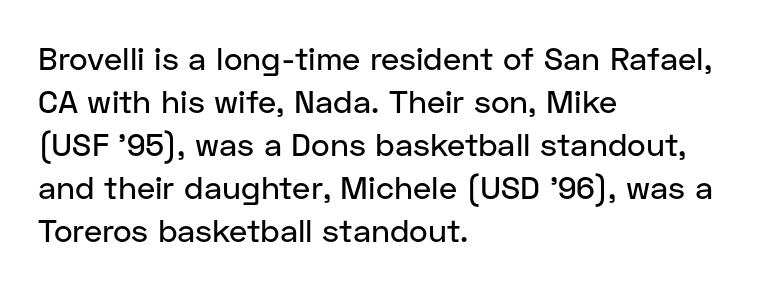
Q: Is the text italic (slanted)? A: No, it is upright.
Q: Is the typeface a serif or a sans-serif typeface? A: Sans-serif.
Q: Is the text underlined? A: No.
Q: How is the paragraph aligned? A: Left-aligned.
Q: Is the spacing between letters normal or unusually wide? A: Normal.
Q: Is the spacing between lines tight, normal or loose? A: Normal.
Q: Width (condensed, normal, or wide)? A: Normal.
Q: Stroke contrast? A: Low.
Q: x-height? A: Medium.
Q: Monospaced? A: No.
